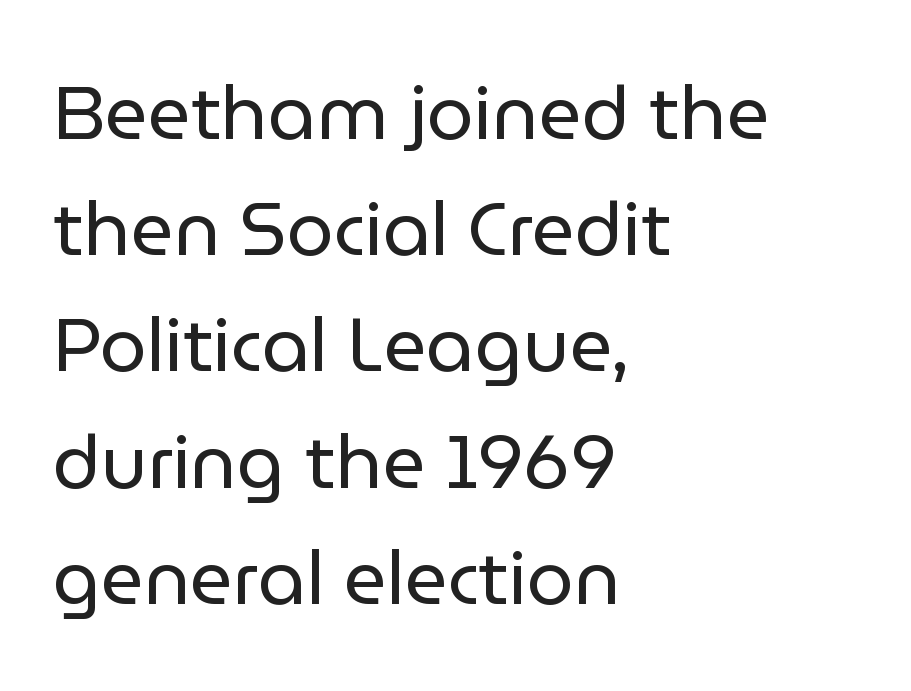
Q: Is the text bold? A: No.
Q: Is the text italic (slanted)? A: No, it is upright.
Q: Is the typeface a serif or a sans-serif typeface? A: Sans-serif.
Q: Is the text underlined? A: No.
Q: How is the paragraph aligned? A: Left-aligned.
Q: Is the spacing between letters normal or unusually wide? A: Normal.
Q: Is the spacing between lines tight, normal or loose? A: Normal.
Q: Width (condensed, normal, or wide)? A: Normal.
Q: Stroke contrast? A: Low.
Q: x-height? A: Medium.
Q: Monospaced? A: No.
